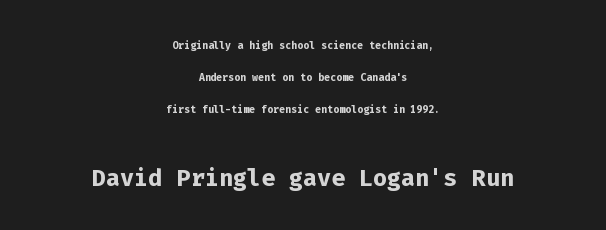
Q: Is the text bold? A: Yes.
Q: Is the text italic (slanted)? A: No, it is upright.
Q: Is the typeface a serif or a sans-serif typeface? A: Sans-serif.
Q: Is the text underlined? A: No.
Q: How is the paragraph aligned? A: Centered.
Q: Is the spacing between letters normal or unusually wide? A: Normal.
Q: Is the spacing between lines tight, normal or loose? A: Loose.
Q: Which block of text is set in a larger size, the first (top) or the second (bottom)? A: The second (bottom) one.
Q: Width (condensed, normal, or wide)? A: Normal.
Q: Stroke contrast? A: Low.
Q: x-height? A: Medium.
Q: Monospaced? A: Yes.
